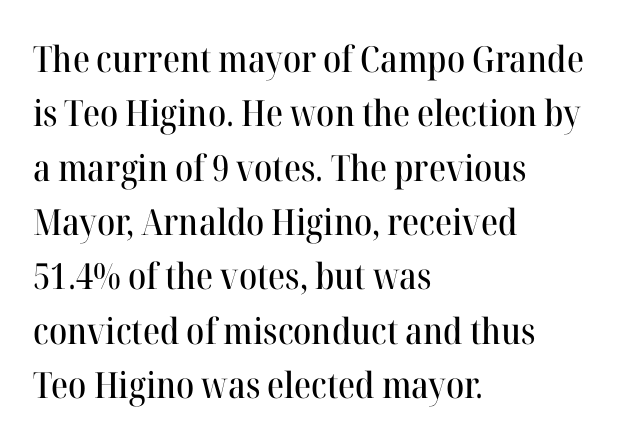
{"serif": "yes", "italic": "no", "width": "normal", "stroke_contrast": "high", "x_height": "medium", "monospaced": "no", "underline": "no", "align": "left", "line_spacing": "normal", "line_spacing_ratio": 1.51, "letter_spacing": "normal", "letter_spacing_em": 0.0, "glyph_px": 36}
